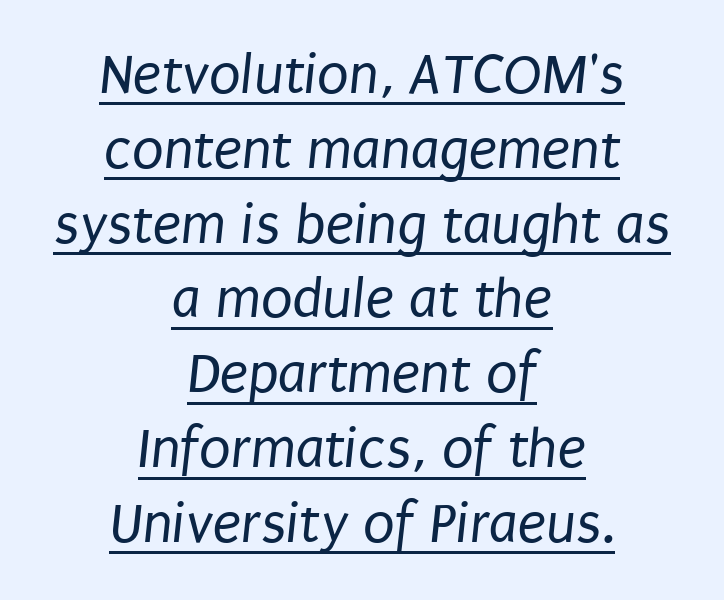
{"serif": "no", "bold": "no", "weight": "regular", "width": "condensed", "stroke_contrast": "low", "x_height": "large", "monospaced": "no", "underline": "yes", "align": "center", "line_spacing": "normal", "line_spacing_ratio": 1.29, "letter_spacing": "normal", "letter_spacing_em": 0.0, "glyph_px": 58}
